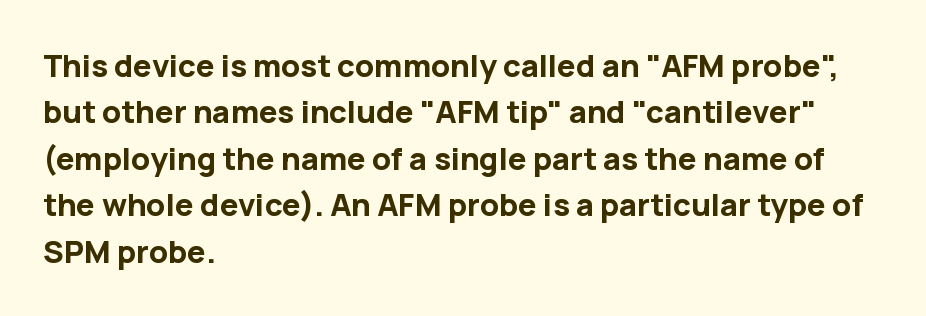
{"serif": "no", "italic": "no", "bold": "yes", "weight": "bold", "width": "normal", "stroke_contrast": "low", "x_height": "medium", "monospaced": "no", "underline": "no", "align": "left", "line_spacing": "normal", "line_spacing_ratio": 1.5, "letter_spacing": "normal", "letter_spacing_em": 0.0, "glyph_px": 31}
